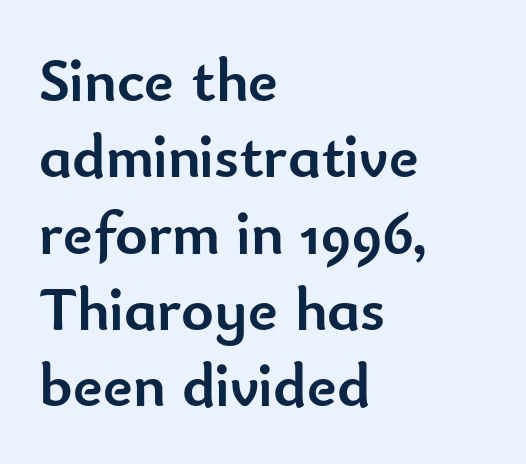
{"serif": "no", "italic": "no", "bold": "yes", "weight": "semibold", "width": "normal", "stroke_contrast": "low", "x_height": "small", "monospaced": "no", "underline": "no", "align": "left", "line_spacing_ratio": 1.23, "letter_spacing": "normal", "letter_spacing_em": 0.0, "glyph_px": 62}
